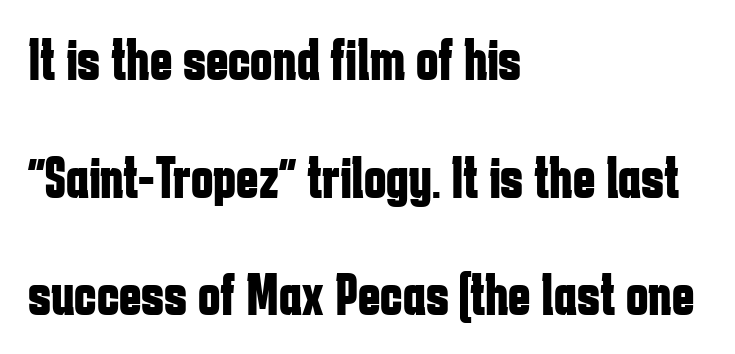
Q: Is the text bold? A: Yes.
Q: Is the text italic (slanted)? A: No, it is upright.
Q: Is the typeface a serif or a sans-serif typeface? A: Sans-serif.
Q: Is the text underlined? A: No.
Q: How is the paragraph aligned? A: Left-aligned.
Q: Is the spacing between letters normal or unusually wide? A: Normal.
Q: Is the spacing between lines tight, normal or loose? A: Loose.
Q: Width (condensed, normal, or wide)? A: Condensed.
Q: Stroke contrast? A: Low.
Q: x-height? A: Medium.
Q: Monospaced? A: No.
